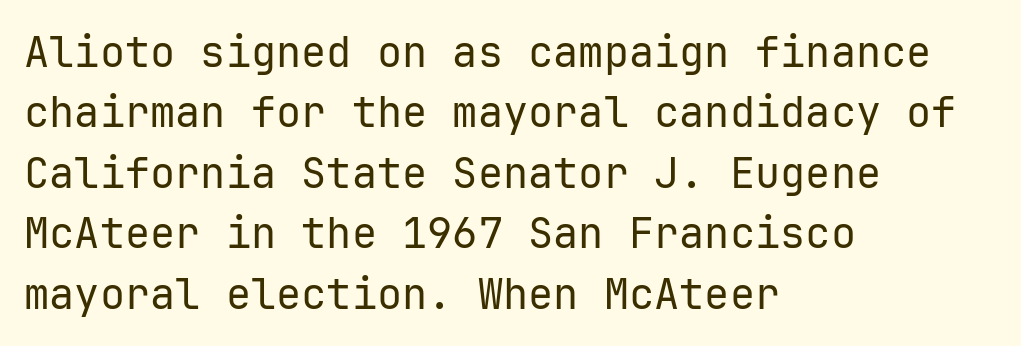
{"serif": "no", "italic": "no", "bold": "no", "weight": "regular", "width": "normal", "stroke_contrast": "low", "x_height": "medium", "underline": "no", "align": "left", "line_spacing": "normal", "line_spacing_ratio": 1.44, "letter_spacing": "normal", "letter_spacing_em": 0.0, "glyph_px": 42}
